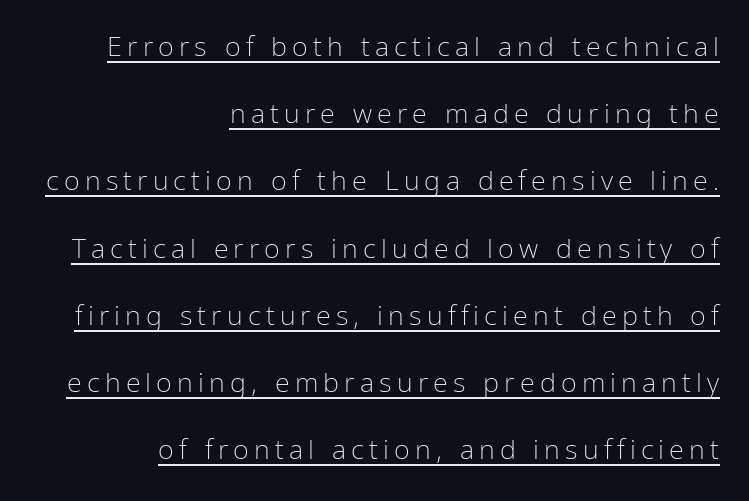
Somebody hit Ctrl+U on this one — the words are underlined. A roman cut, with each character standing at attention. You could fit nearly another row in the gap between these rows. Notice how the passage keeps a crisp vertical edge on the right only. The letterforms sit at book weight or below.
